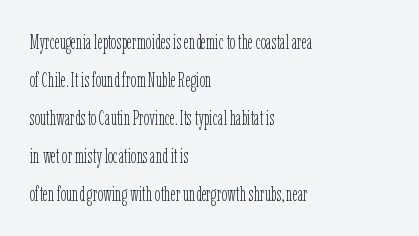
The image shows 20 px text type, upright; set left-aligned, loose line spacing (1.9x), normal letter spacing, not underlined.
